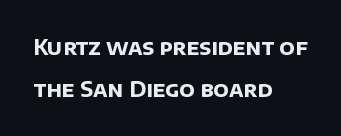
Look at the tracking — it's just the regular setting, nothing added. Pretty heavy lettering here — definitely bold. Casual observation: everything's shoved over to the left. Successive baselines arrive slowly, with a big drop between each. Nobody drew a line under any word here.
